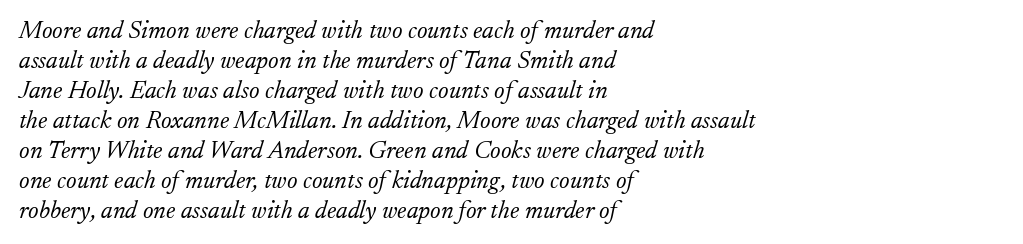
{"italic": "yes", "lean": "right", "slant_degrees": 17, "bold": "no", "underline": "no", "align": "left", "line_spacing_ratio": 1.2, "letter_spacing": "normal", "letter_spacing_em": 0.0, "glyph_px": 25}
